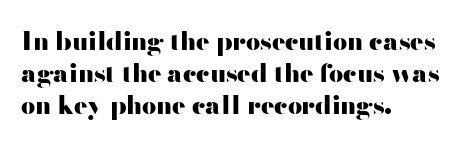
The typesetter chose a ragged-right arrangement here. The line texture is even and compact thanks to regular tracking. Summary of weight: heavy, a full bold. Vertically, the passage feels balanced, rows spaced as you'd expect. In terms of posture, this sample is upright.
